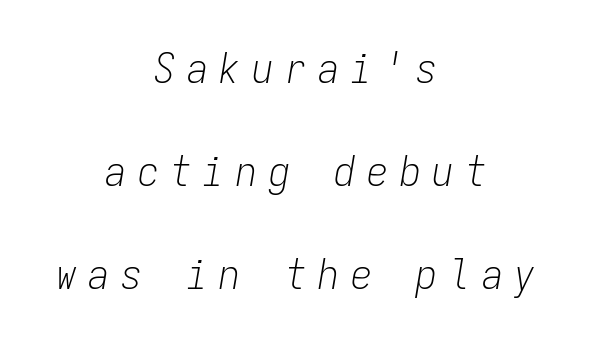
The image shows 42 px light, condensed type, italic (leaning right), monospaced; set centered, loose line spacing (2.45x), unusually wide letter spacing (+0.28 em), not underlined; low stroke contrast and a medium x-height.
